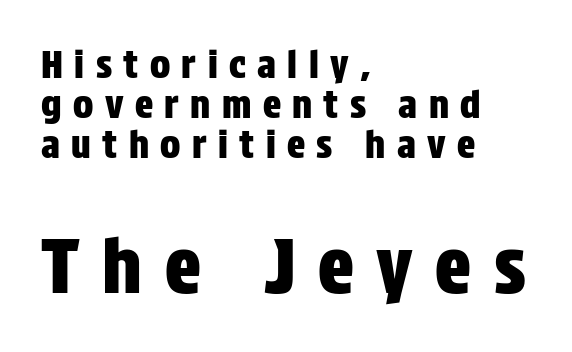
The passage shown has open, widely tracked lettering throughout. If you drew a ruler down the left edge, every line would touch it. Each letter's strokes conclude bluntly, with no projecting serifs. Horizontal bands of white between lines are thin slivers. Look at the glyph heights: the lower group is clearly the bigger setting.
